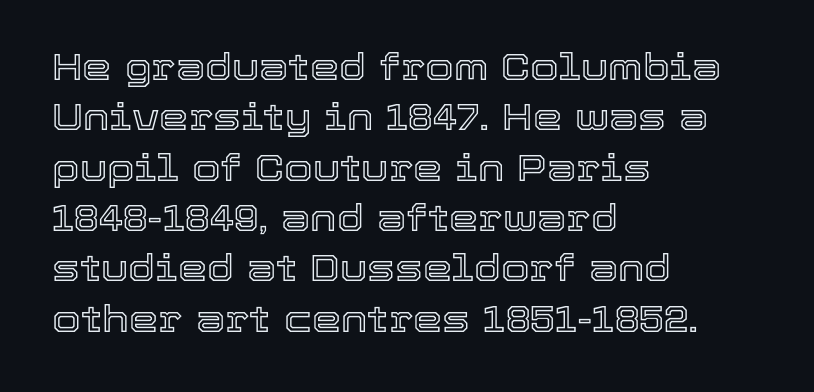
Decoration check: the copy has no underline. Alignment: flush left. Note the varied advance widths — an 'i' is clearly narrower than an 'm'. The rendering keeps characters at their native spacing. Posture: vertical. Is there much room between lines? A standard amount, neither cramped nor airy.
